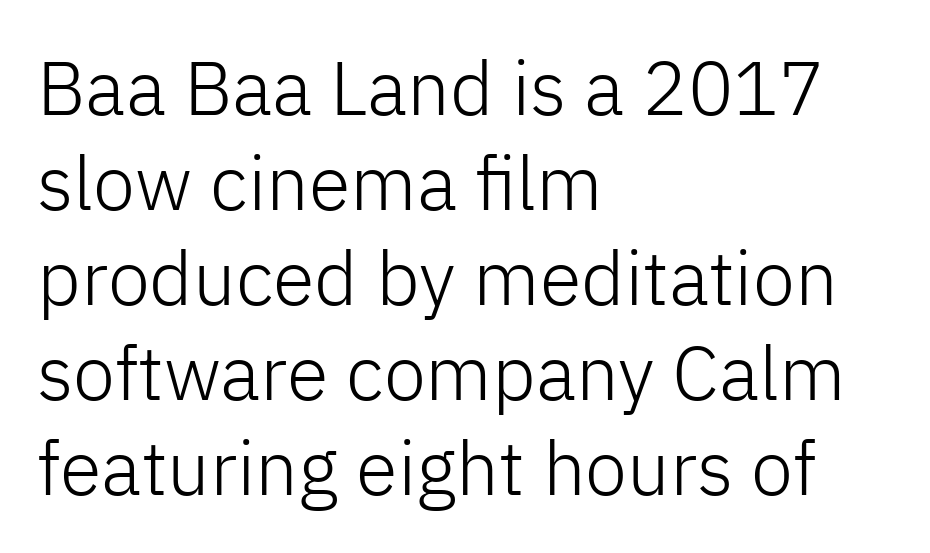
{"serif": "no", "italic": "no", "bold": "no", "weight": "light", "width": "normal", "stroke_contrast": "low", "x_height": "medium", "monospaced": "no", "underline": "no", "align": "left", "line_spacing": "normal", "line_spacing_ratio": 1.25, "letter_spacing": "normal", "letter_spacing_em": 0.0, "glyph_px": 76}
